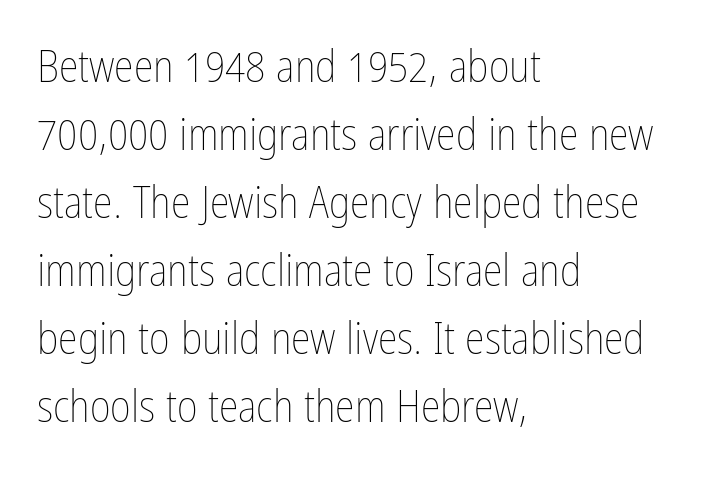
Letter spacing: default. Whoever set this chose a conventional vertical rhythm. The passage shown is typed in a proportional face where columns would drift. The strokes carry an ordinary text weight at most.
